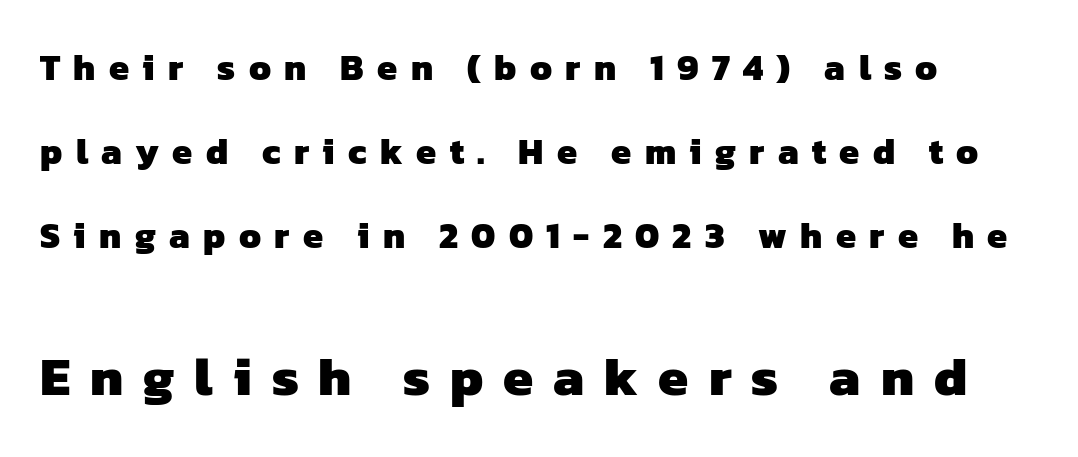
{"serif": "no", "bold": "yes", "weight": "heavy", "width": "normal", "stroke_contrast": "low", "x_height": "medium", "monospaced": "no", "underline": "no", "align": "left", "line_spacing": "loose", "line_spacing_ratio": 2.33, "letter_spacing": "wide", "letter_spacing_em": 0.37, "larger_block": "second", "size_ratio": 1.5, "glyph_px": 54}
